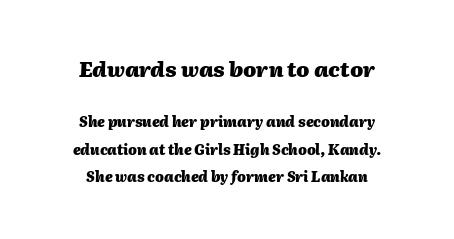
{"italic": "yes", "lean": "right", "slant_degrees": 2, "bold": "yes", "underline": "no", "align": "center", "line_spacing": "loose", "line_spacing_ratio": 1.97, "letter_spacing": "normal", "letter_spacing_em": 0.0, "larger_block": "first", "size_ratio": 1.5, "glyph_px": 21}
